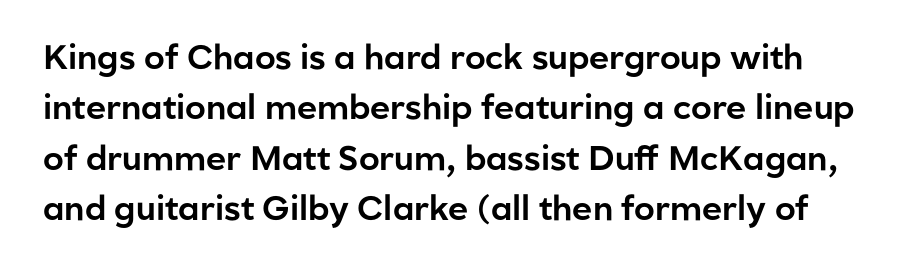
{"serif": "no", "italic": "no", "width": "normal", "stroke_contrast": "low", "x_height": "medium", "monospaced": "no", "underline": "no", "line_spacing": "normal", "line_spacing_ratio": 1.48, "letter_spacing": "normal", "letter_spacing_em": 0.0, "glyph_px": 34}
